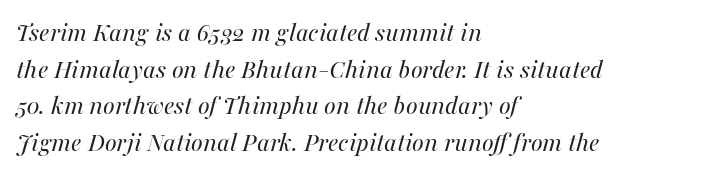
No word sits above an underline. Proportional: the letters do not fall into vertical columns. Does the leading feel generous? No, just average. A quiet, ordinary-to-light weight characterises the typeface. Visually the block forms a straight wall on the left and a jagged coastline on the right.
